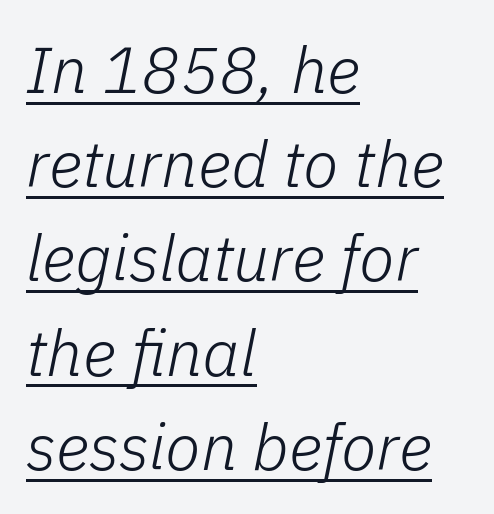
{"italic": "yes", "lean": "right", "slant_degrees": 11, "bold": "no", "weight": "light", "width": "normal", "stroke_contrast": "low", "x_height": "medium", "monospaced": "no", "underline": "yes", "align": "left", "line_spacing": "normal", "line_spacing_ratio": 1.45, "letter_spacing": "normal", "letter_spacing_em": 0.0, "glyph_px": 65}
